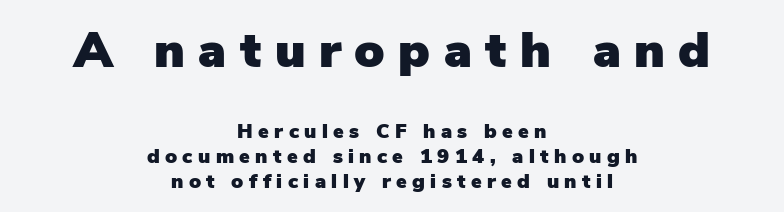
Q: Is the text italic (slanted)? A: No, it is upright.
Q: Is the typeface a serif or a sans-serif typeface? A: Sans-serif.
Q: Is the text underlined? A: No.
Q: How is the paragraph aligned? A: Centered.
Q: Is the spacing between letters normal or unusually wide? A: Unusually wide.
Q: Which block of text is set in a larger size, the first (top) or the second (bottom)? A: The first (top) one.
Q: Width (condensed, normal, or wide)? A: Normal.
Q: Stroke contrast? A: Low.
Q: x-height? A: Medium.
Q: Monospaced? A: No.
